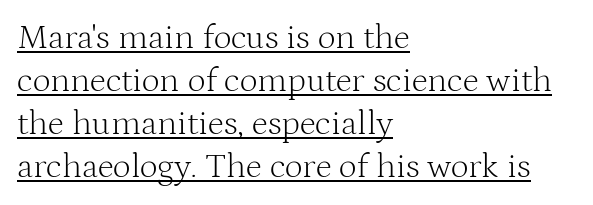
{"serif": "yes", "italic": "no", "bold": "no", "weight": "light", "width": "normal", "stroke_contrast": "medium", "x_height": "medium", "monospaced": "no", "underline": "yes", "align": "left", "line_spacing_ratio": 1.23, "letter_spacing": "normal", "letter_spacing_em": 0.0, "glyph_px": 35}
